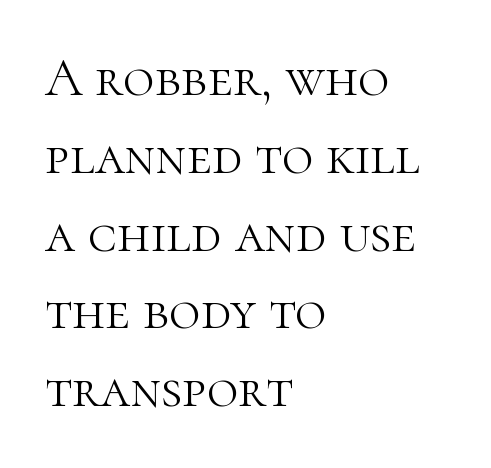
{"serif": "yes", "italic": "no", "bold": "no", "weight": "light", "width": "normal", "stroke_contrast": "high", "x_height": "medium", "monospaced": "no", "underline": "no", "align": "left", "line_spacing": "normal", "line_spacing_ratio": 1.44, "letter_spacing": "normal", "letter_spacing_em": 0.0, "glyph_px": 54}
